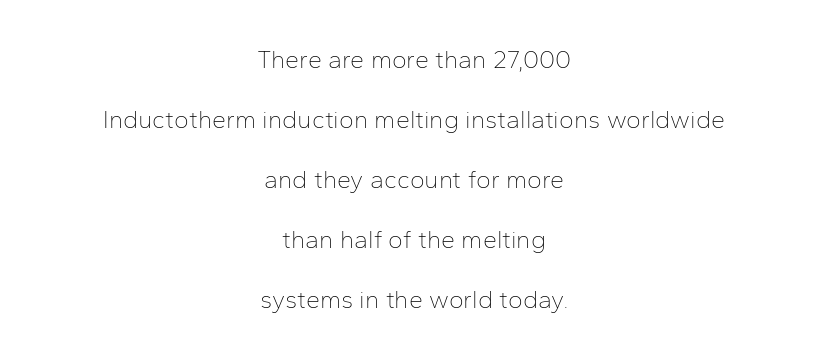
Bold? No — there's no thickening of the strokes. The letters sit at their default tracking, neither squeezed nor spread. The rag falls on both sides of this text block equally. You could fit nearly another row in the gap between these rows.
